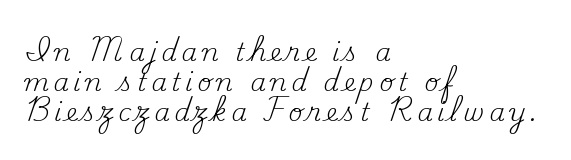
{"bold": "no", "underline": "no", "align": "left", "line_spacing_ratio": 1.21, "glyph_px": 25}
